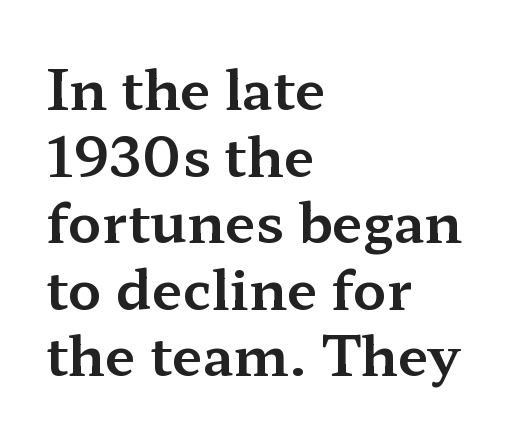
{"serif": "yes", "italic": "no", "width": "wide", "stroke_contrast": "medium", "x_height": "medium", "monospaced": "no", "underline": "no", "align": "left", "line_spacing_ratio": 1.21, "letter_spacing": "normal", "letter_spacing_em": 0.0, "glyph_px": 55}
